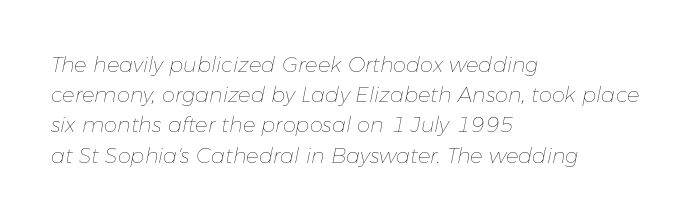
The letterforms sit shoulder to shoulder at normal distance. The weight tops out at a normal text grade. Vertical spacing — default. This sample is left-justified, so line endings fall wherever the words run out. Rendered with sloped, italic letterforms. The space beneath each line is pristine and unruled.
